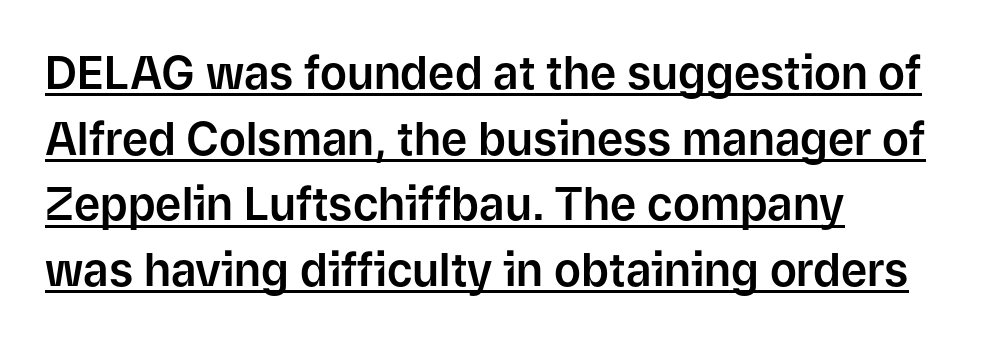
{"serif": "no", "italic": "no", "width": "normal", "stroke_contrast": "low", "x_height": "medium", "monospaced": "no", "underline": "yes", "align": "left", "line_spacing": "normal", "line_spacing_ratio": 1.46, "letter_spacing": "normal", "letter_spacing_em": 0.0, "glyph_px": 45}
